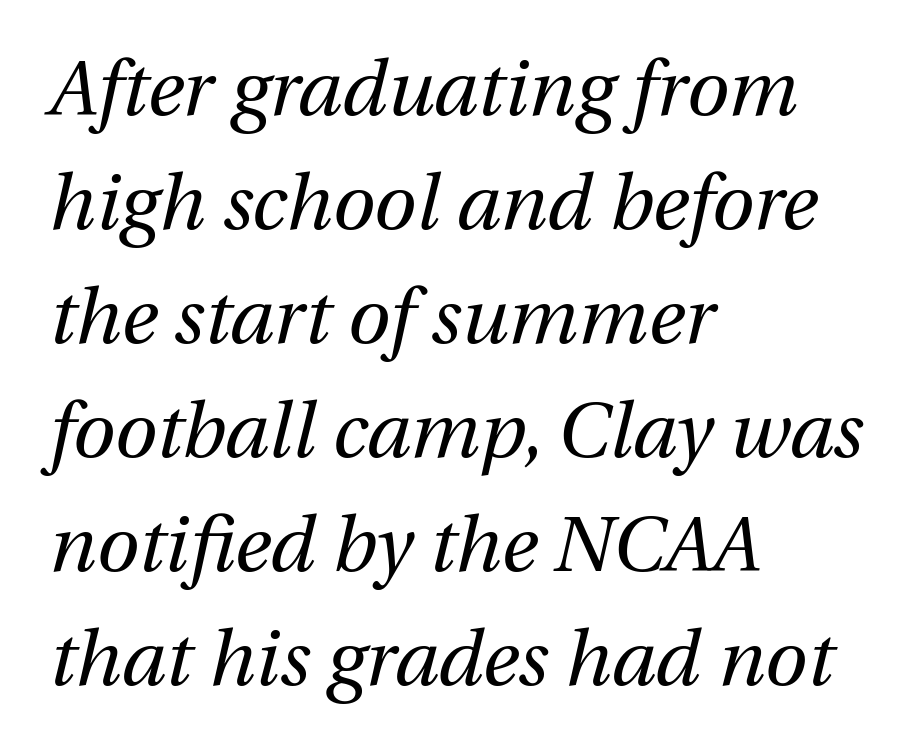
Q: Is the text bold? A: No.
Q: Is the text italic (slanted)? A: Yes, it leans right by about 12 degrees.
Q: Is the text underlined? A: No.
Q: How is the paragraph aligned? A: Left-aligned.
Q: Is the spacing between letters normal or unusually wide? A: Normal.
Q: Is the spacing between lines tight, normal or loose? A: Normal.
Q: Width (condensed, normal, or wide)? A: Normal.
Q: Stroke contrast? A: Medium.
Q: x-height? A: Medium.
Q: Monospaced? A: No.
